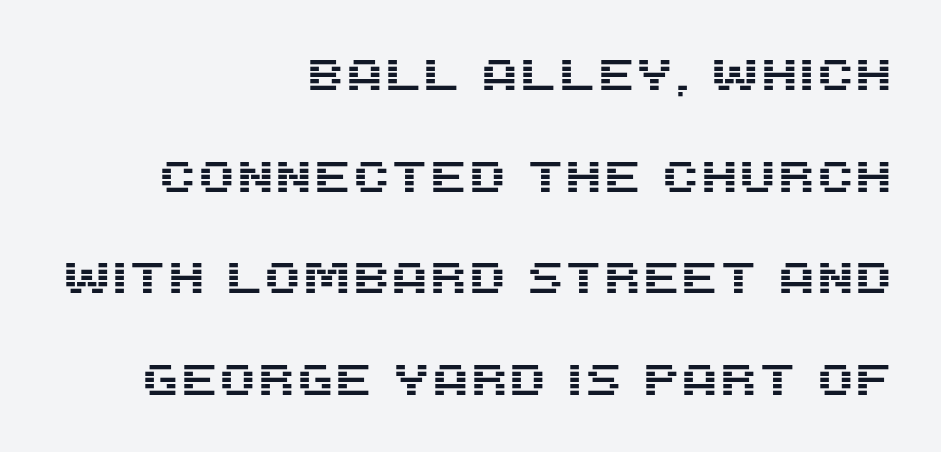
{"serif": "no", "italic": "no", "width": "normal", "stroke_contrast": "medium", "x_height": "large", "monospaced": "no", "underline": "no", "align": "right", "line_spacing": "loose", "line_spacing_ratio": 2.31, "letter_spacing": "normal", "letter_spacing_em": 0.0, "glyph_px": 44}
